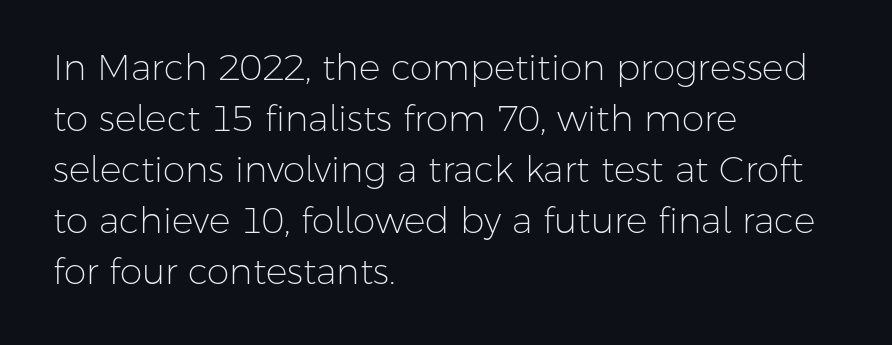
Q: Is the text bold? A: No.
Q: Is the text italic (slanted)? A: No, it is upright.
Q: Is the typeface a serif or a sans-serif typeface? A: Sans-serif.
Q: Is the text underlined? A: No.
Q: How is the paragraph aligned? A: Left-aligned.
Q: Is the spacing between letters normal or unusually wide? A: Normal.
Q: Is the spacing between lines tight, normal or loose? A: Normal.
Q: Width (condensed, normal, or wide)? A: Normal.
Q: Stroke contrast? A: Low.
Q: x-height? A: Medium.
Q: Monospaced? A: No.
